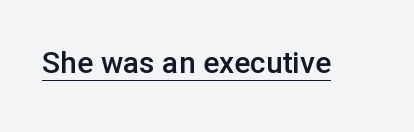
Q: Is the text bold? A: Semi-bold.
Q: Is the text italic (slanted)? A: No, it is upright.
Q: Is the typeface a serif or a sans-serif typeface? A: Sans-serif.
Q: Is the text underlined? A: Yes.
Q: Is the spacing between letters normal or unusually wide? A: Normal.
Q: Width (condensed, normal, or wide)? A: Normal.
Q: Stroke contrast? A: Low.
Q: x-height? A: Medium.
Q: Monospaced? A: No.
